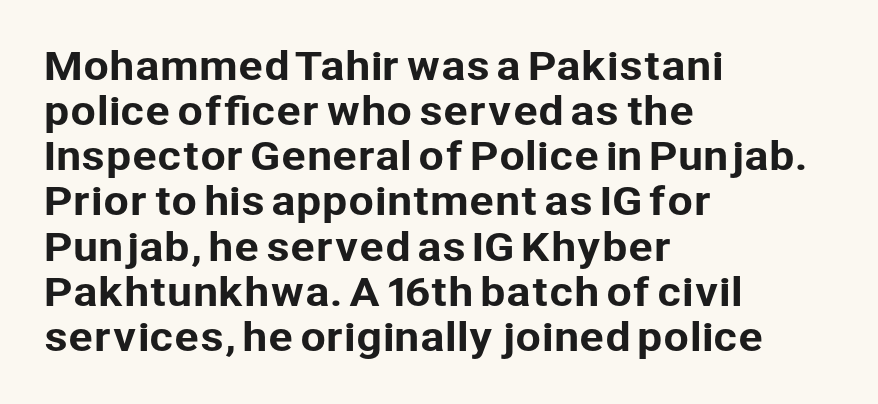
{"serif": "no", "italic": "no", "width": "normal", "stroke_contrast": "low", "x_height": "medium", "monospaced": "no", "underline": "no", "align": "left", "line_spacing_ratio": 1.22, "letter_spacing": "normal", "letter_spacing_em": 0.0, "glyph_px": 37}
